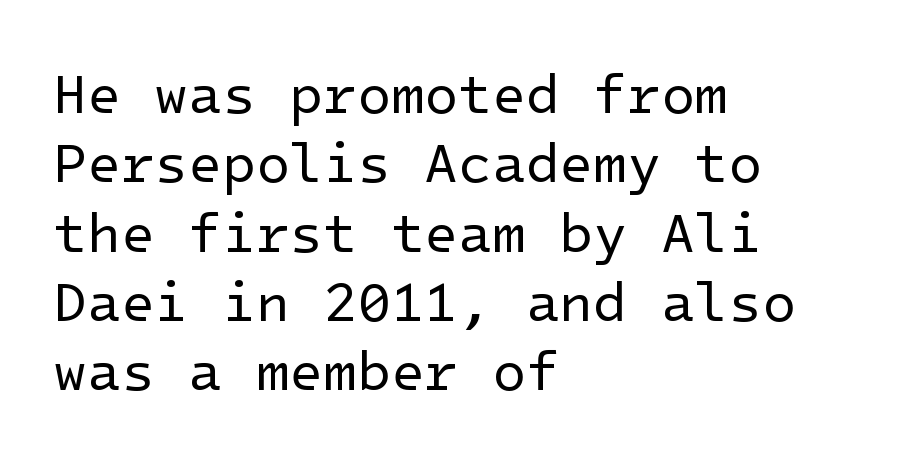
This is not heavy type; no bold has been used. The compositor pushed each line to the left boundary. The lines sit at an ordinary, default distance from one another. Tall strokes in this sample are plumb rather than angled. Plain, unruled lines of type.
